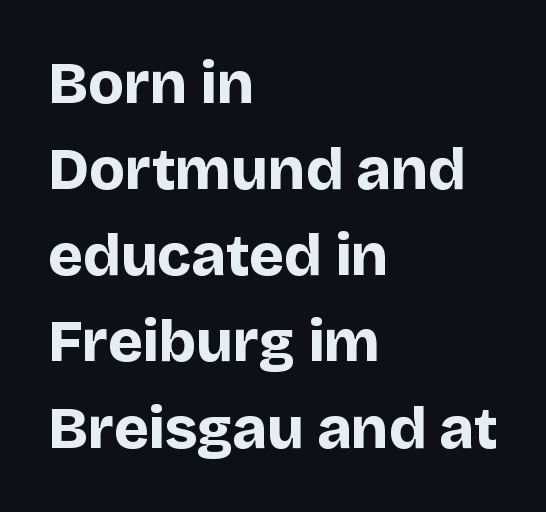
{"serif": "no", "italic": "no", "bold": "yes", "weight": "bold", "width": "normal", "stroke_contrast": "low", "x_height": "large", "monospaced": "no", "underline": "no", "align": "left", "line_spacing": "normal", "line_spacing_ratio": 1.46, "letter_spacing": "normal", "letter_spacing_em": 0.0, "glyph_px": 59}
